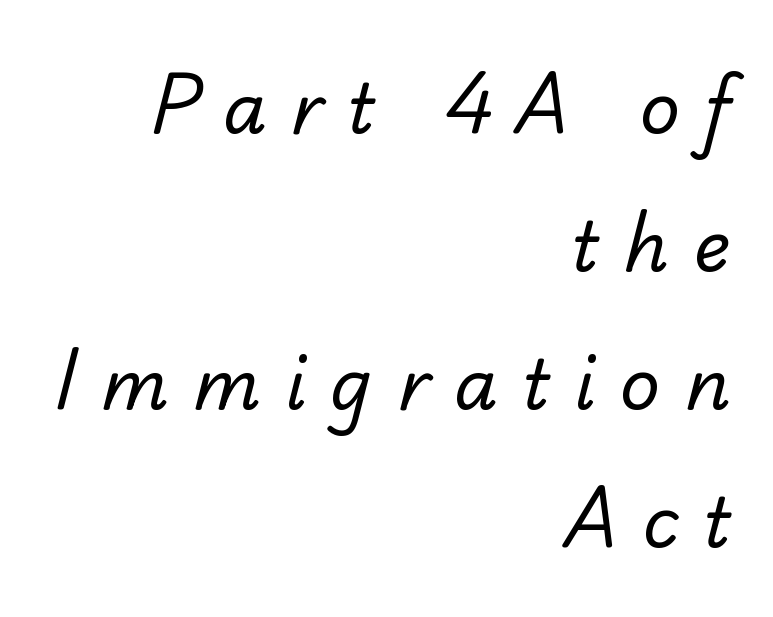
{"serif": "no", "bold": "no", "weight": "regular", "width": "normal", "stroke_contrast": "low", "x_height": "small", "monospaced": "no", "underline": "no", "align": "right", "line_spacing": "loose", "line_spacing_ratio": 1.97, "letter_spacing": "wide", "letter_spacing_em": 0.35, "glyph_px": 70}
